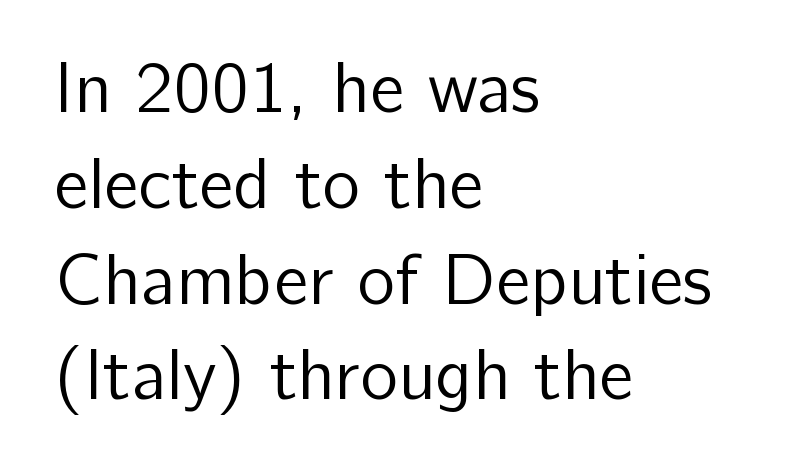
Q: Is the text bold? A: No.
Q: Is the text italic (slanted)? A: No, it is upright.
Q: Is the typeface a serif or a sans-serif typeface? A: Sans-serif.
Q: Is the text underlined? A: No.
Q: How is the paragraph aligned? A: Left-aligned.
Q: Is the spacing between letters normal or unusually wide? A: Normal.
Q: Is the spacing between lines tight, normal or loose? A: Normal.
Q: Width (condensed, normal, or wide)? A: Normal.
Q: Stroke contrast? A: Low.
Q: x-height? A: Medium.
Q: Monospaced? A: No.
